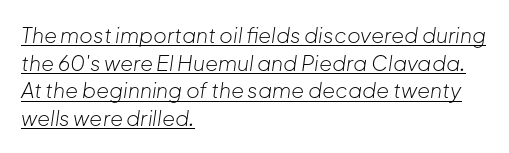
The image shows 21 px text type, italic (leaning right); set left-aligned, normal line spacing (1.32x), normal letter spacing, underlined.
